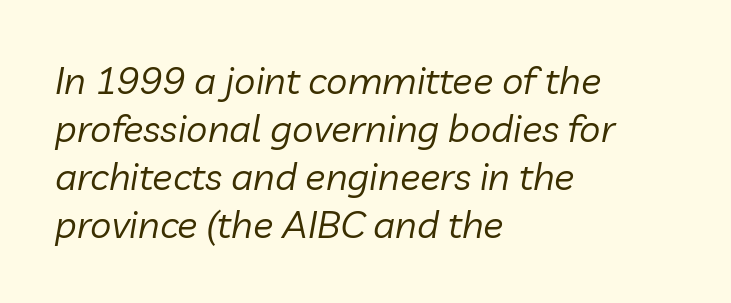
{"italic": "yes", "lean": "right", "slant_degrees": 10, "bold": "no", "weight": "regular", "width": "normal", "stroke_contrast": "low", "x_height": "medium", "monospaced": "no", "underline": "no", "align": "left", "line_spacing": "normal", "line_spacing_ratio": 1.26, "letter_spacing": "normal", "letter_spacing_em": 0.0, "glyph_px": 38}
